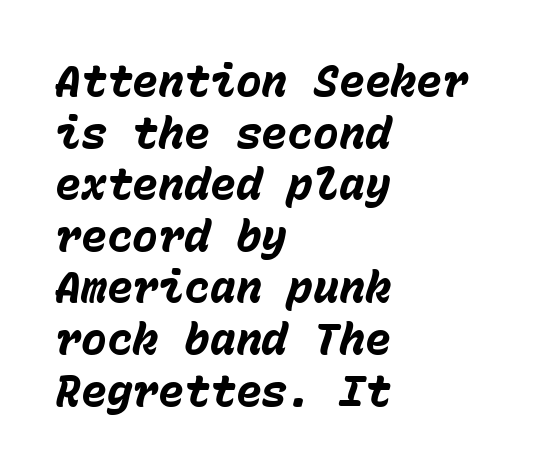
Q: Is the text bold? A: Yes.
Q: Is the text italic (slanted)? A: Yes, it leans right by about 15 degrees.
Q: Is the text underlined? A: No.
Q: How is the paragraph aligned? A: Left-aligned.
Q: Is the spacing between letters normal or unusually wide? A: Normal.
Q: Width (condensed, normal, or wide)? A: Normal.
Q: Stroke contrast? A: Low.
Q: x-height? A: Medium.
Q: Monospaced? A: Yes.
